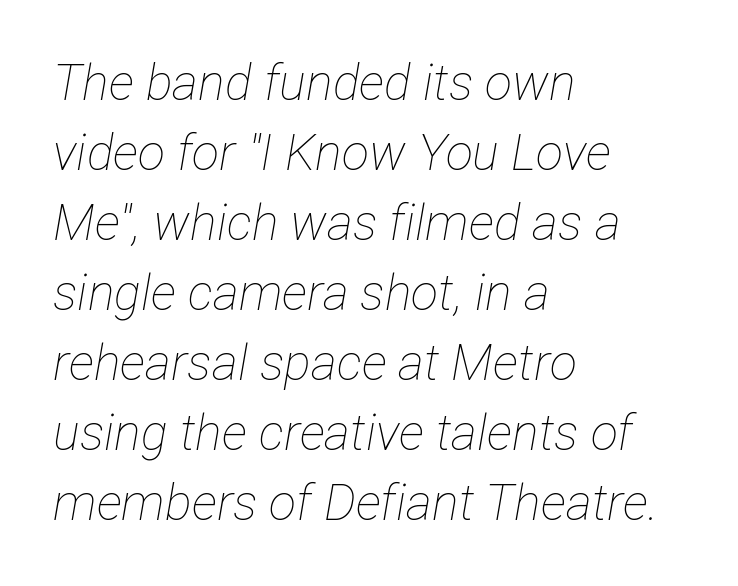
Posture: slanted. What's the leading like? Ordinary, nothing unusual. The cut favours lightness, reaching ordinary text weight at its darkest. The area under the type is left untouched.
